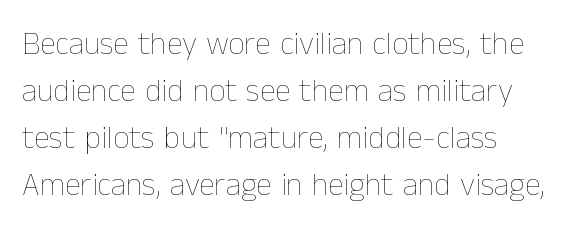
The vertical gap from one line to the next is medium. In CSS terms this would be text-align: left. Default kerning and tracking; the words read as compact shapes. In terms of posture, this sample is upright. Nothing heavy about these letters — not bold at all. The area under the type is left untouched.
